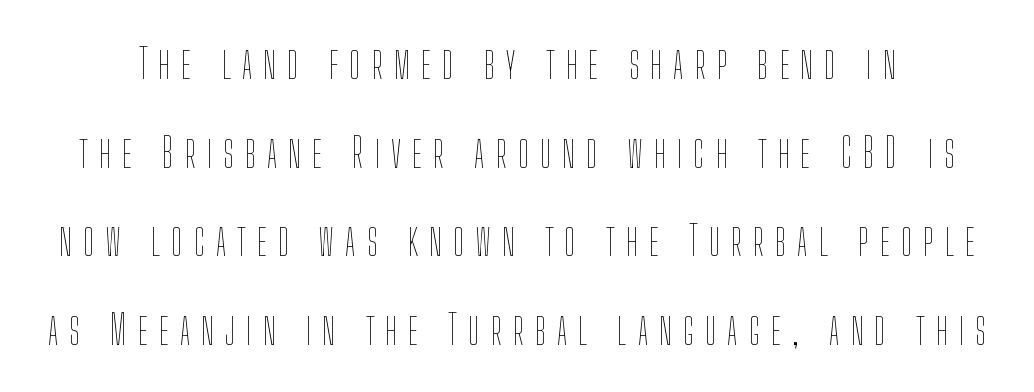
The image shows 41 px thin, condensed type, upright; set loose line spacing (2.16x), unusually wide letter spacing (+0.27 em), not underlined; low stroke contrast and a medium x-height.
